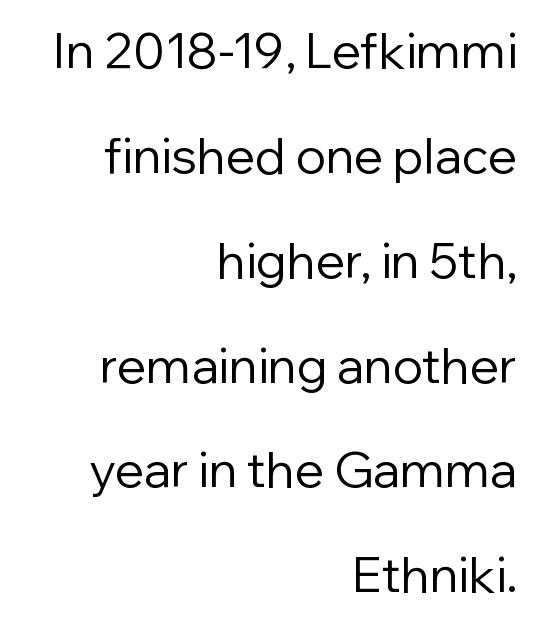
The rendering uses natural spacing where letterforms have individual widths. This sample trades compactness for vertical openness between lines. Stems here are at most as thick as an everyday book face. Does extra space separate the letters? No, they use regular spacing.
